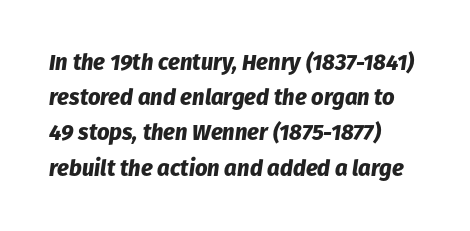
{"italic": "yes", "lean": "right", "slant_degrees": 8, "bold": "yes", "underline": "no", "align": "left", "line_spacing": "normal", "line_spacing_ratio": 1.6, "letter_spacing": "normal", "letter_spacing_em": 0.0, "glyph_px": 22}
